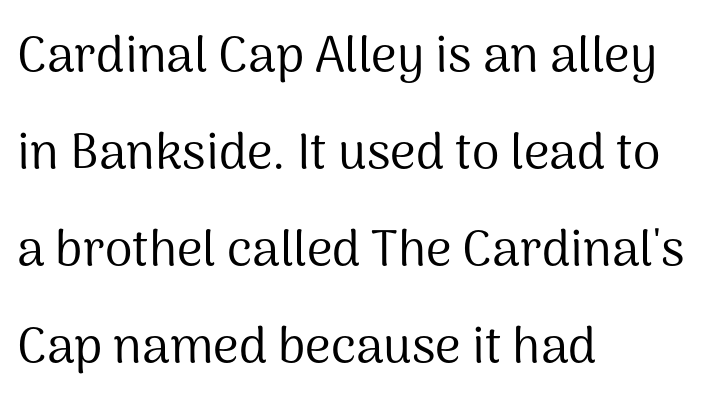
The image shows 50 px regular-weight sans-serif type, upright; set left-aligned, loose line spacing (1.94x), normal letter spacing, not underlined; medium stroke contrast and a medium x-height.
